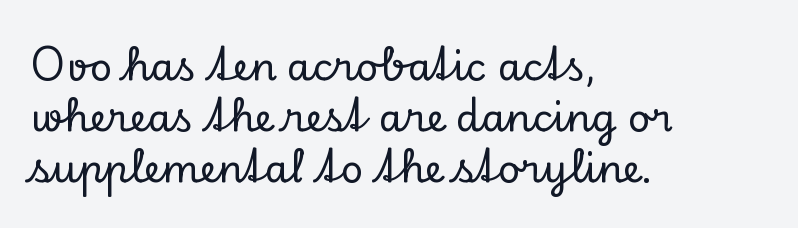
Q: Is the text italic (slanted)? A: No, it is upright.
Q: Is the text underlined? A: No.
Q: How is the paragraph aligned? A: Left-aligned.
Q: Is the spacing between letters normal or unusually wide? A: Normal.
Q: Is the spacing between lines tight, normal or loose? A: Normal.
Q: Width (condensed, normal, or wide)? A: Normal.
Q: Stroke contrast? A: Low.
Q: x-height? A: Small.
Q: Monospaced? A: No.
